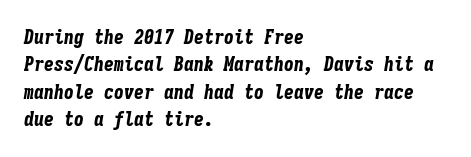
{"italic": "yes", "lean": "right", "slant_degrees": 9, "bold": "yes", "underline": "no", "align": "left", "line_spacing": "normal", "line_spacing_ratio": 1.37, "letter_spacing": "normal", "letter_spacing_em": 0.0, "glyph_px": 20}
